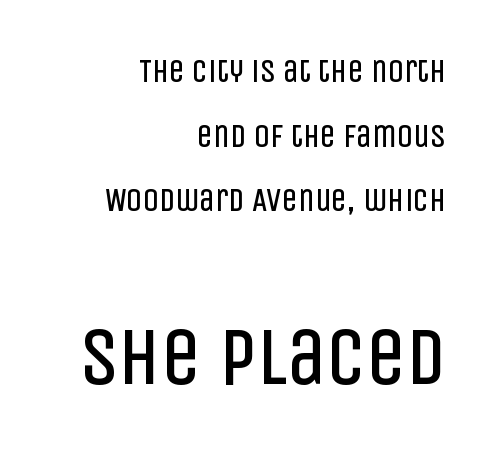
This rendering leaves character spacing at its baseline value. Caption: multi-line text, flush right, ragged left. Is there much room between lines? Yes — plenty of vertical air separates them. The rendering uses natural spacing where letterforms have individual widths. The later block is typeset at a bigger size than the earlier block.
